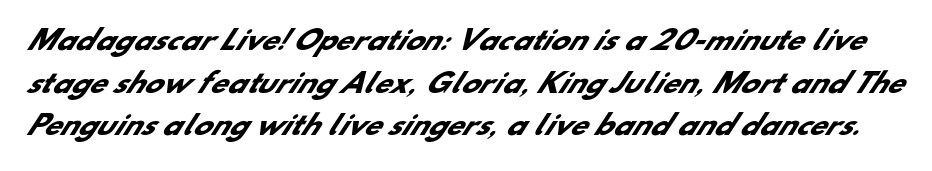
The image shows 27 px bold type; set normal line spacing (1.58x), normal letter spacing, not underlined.
